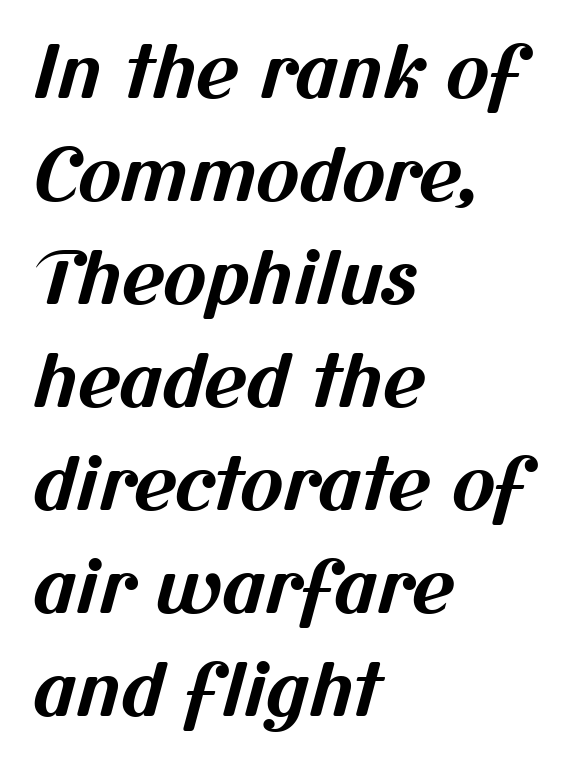
Q: Is the text bold? A: Yes.
Q: Is the typeface a serif or a sans-serif typeface? A: Sans-serif.
Q: Is the text underlined? A: No.
Q: How is the paragraph aligned? A: Left-aligned.
Q: Is the spacing between letters normal or unusually wide? A: Normal.
Q: Is the spacing between lines tight, normal or loose? A: Normal.
Q: Width (condensed, normal, or wide)? A: Normal.
Q: Stroke contrast? A: Medium.
Q: x-height? A: Medium.
Q: Monospaced? A: No.
